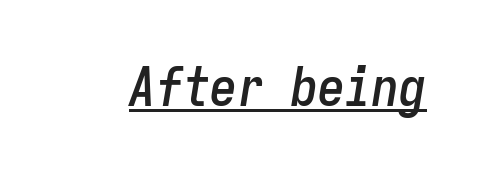
This sample uses plain, unmodified letter spacing. Yep, that's italic — everything's leaning. Underlined type. You could count columns in this text — the font is strictly monospaced.
